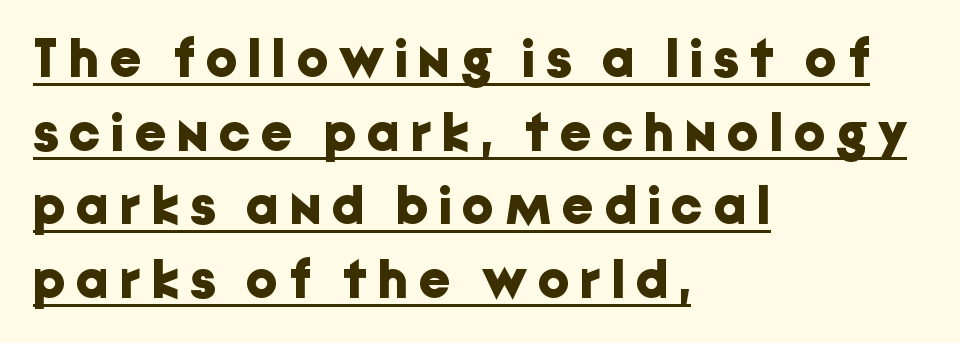
{"serif": "no", "italic": "no", "bold": "yes", "weight": "bold", "width": "normal", "stroke_contrast": "low", "x_height": "medium", "monospaced": "no", "underline": "yes", "align": "left", "line_spacing": "normal", "line_spacing_ratio": 1.34, "letter_spacing": "wide", "letter_spacing_em": 0.2, "glyph_px": 55}
